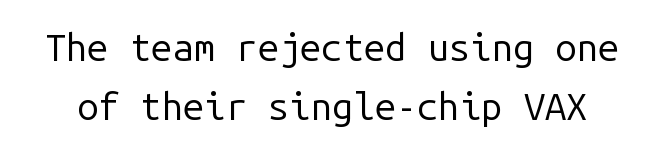
The image shows 38 px regular-weight sans-serif type, upright, monospaced; set normal line spacing (1.54x), normal letter spacing, not underlined; low stroke contrast and a medium x-height.
